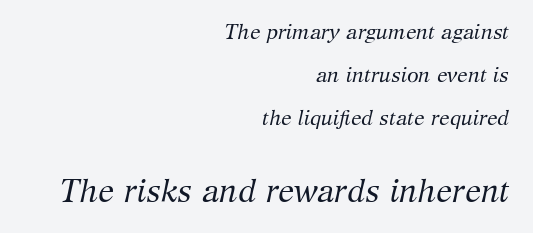
The image shows 32 px regular-weight serif type, italic (leaning right); set right-aligned, loose line spacing (2.05x), normal letter spacing, not underlined; the second (bottom) block is 1.52x larger; medium stroke contrast and a medium x-height.
